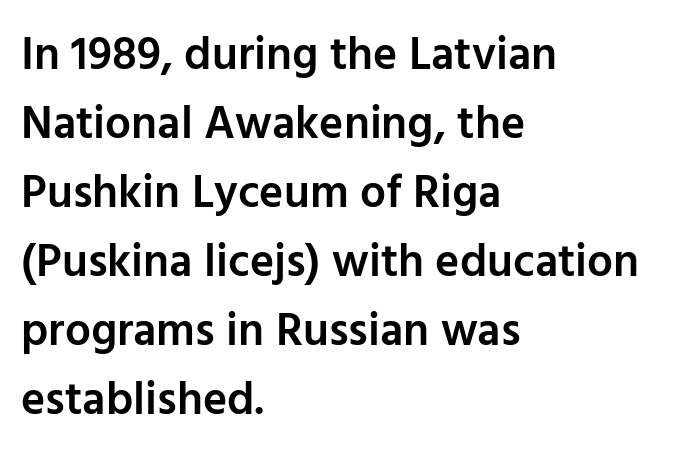
Q: Is the text bold? A: Semi-bold.
Q: Is the text italic (slanted)? A: No, it is upright.
Q: Is the typeface a serif or a sans-serif typeface? A: Sans-serif.
Q: Is the text underlined? A: No.
Q: How is the paragraph aligned? A: Left-aligned.
Q: Is the spacing between letters normal or unusually wide? A: Normal.
Q: Is the spacing between lines tight, normal or loose? A: Normal.
Q: Width (condensed, normal, or wide)? A: Normal.
Q: Stroke contrast? A: Low.
Q: x-height? A: Medium.
Q: Monospaced? A: No.
